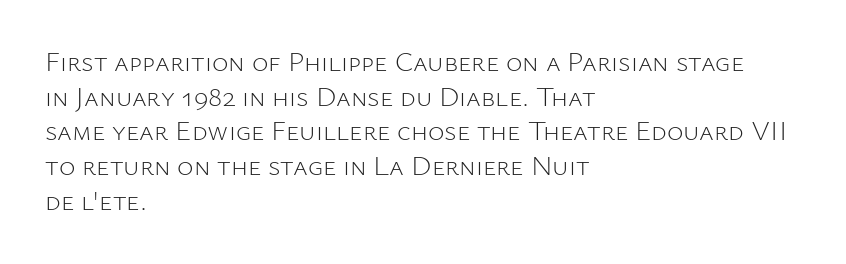
The image shows 28 px light sans-serif type, upright; set left-aligned, line spacing 1.24x, normal letter spacing, not underlined; low stroke contrast and a medium x-height.
